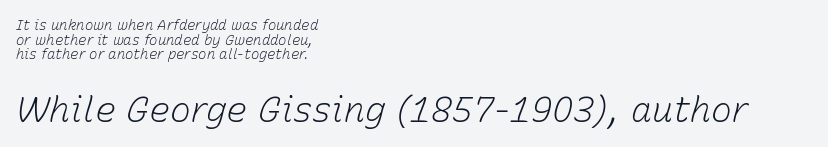
Q: Is the text bold? A: No.
Q: Is the text italic (slanted)? A: Yes, it leans right by about 15 degrees.
Q: Is the text underlined? A: No.
Q: How is the paragraph aligned? A: Left-aligned.
Q: Is the spacing between letters normal or unusually wide? A: Normal.
Q: Is the spacing between lines tight, normal or loose? A: Tight.
Q: Which block of text is set in a larger size, the first (top) or the second (bottom)? A: The second (bottom) one.
Q: Width (condensed, normal, or wide)? A: Normal.
Q: Stroke contrast? A: Low.
Q: x-height? A: Medium.
Q: Monospaced? A: No.
